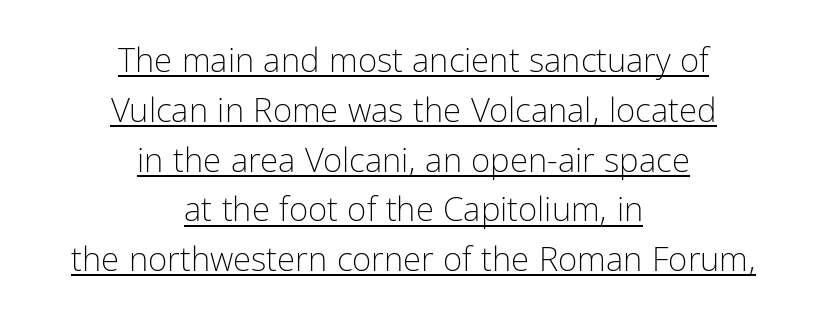
The image shows 33 px light sans-serif type, upright; set centered, normal line spacing (1.51x), normal letter spacing, underlined; low stroke contrast and a medium x-height.
